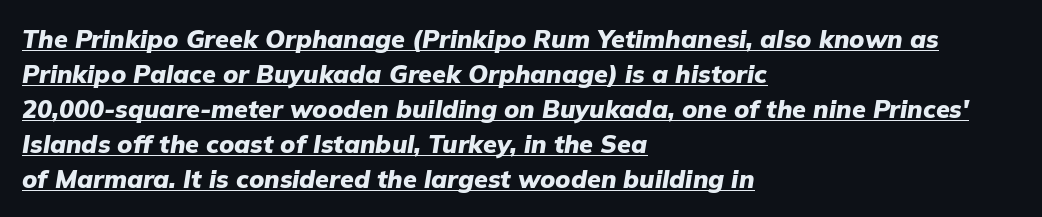
{"italic": "yes", "lean": "right", "slant_degrees": 9, "bold": "yes", "underline": "yes", "align": "left", "line_spacing": "normal", "line_spacing_ratio": 1.4, "letter_spacing": "normal", "letter_spacing_em": 0.0, "glyph_px": 25}
